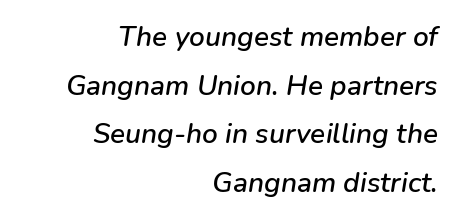
Q: Is the text italic (slanted)? A: Yes, it leans right by about 9 degrees.
Q: Is the text underlined? A: No.
Q: How is the paragraph aligned? A: Right-aligned.
Q: Is the spacing between letters normal or unusually wide? A: Normal.
Q: Width (condensed, normal, or wide)? A: Normal.
Q: Stroke contrast? A: Low.
Q: x-height? A: Medium.
Q: Monospaced? A: No.
